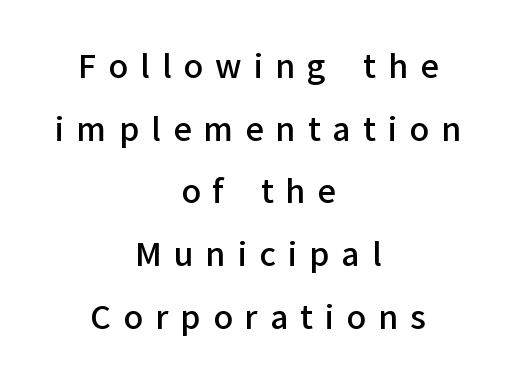
{"serif": "no", "italic": "no", "bold": "semi", "weight": "semibold", "width": "normal", "stroke_contrast": "low", "x_height": "medium", "monospaced": "no", "underline": "no", "align": "center", "line_spacing": "loose", "line_spacing_ratio": 1.96, "letter_spacing": "wide", "letter_spacing_em": 0.38, "glyph_px": 32}
